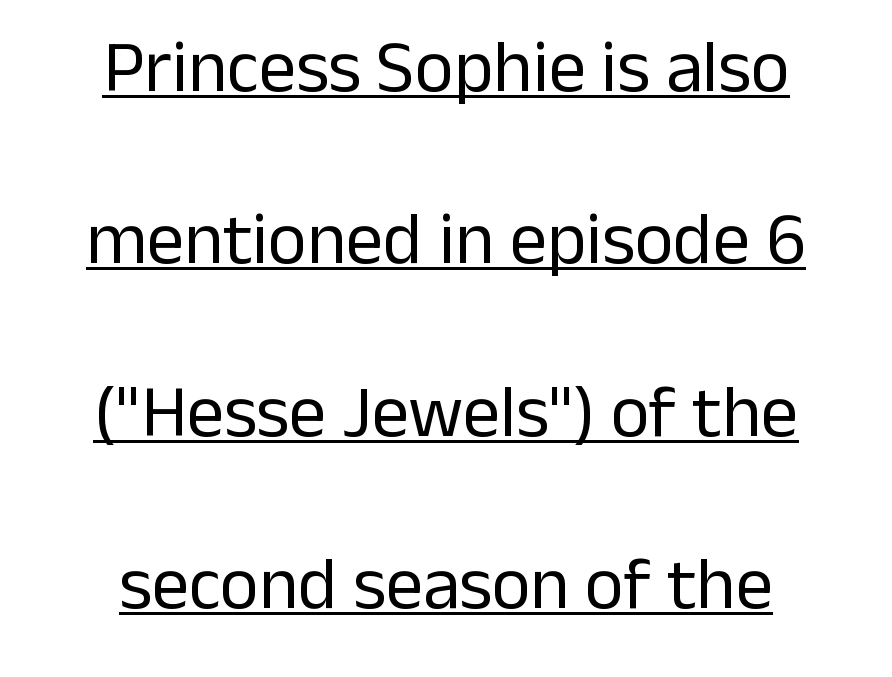
You could fit nearly another row in the gap between these rows. This is underlined copy, the kind a proofreader might mark for attention. Does the type have serifs? No, each stem ends abruptly. Observe the ordinary spacing: letters are neighbours, not strangers.
